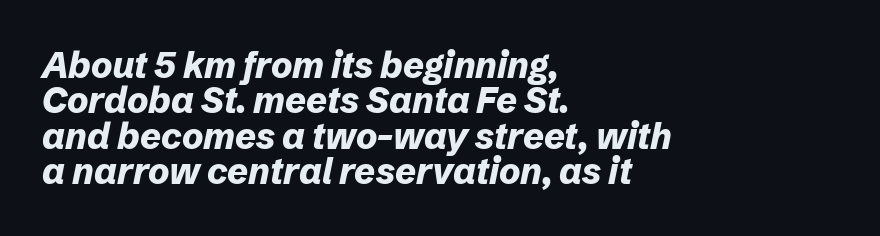
Q: Is the text bold? A: Yes.
Q: Is the text italic (slanted)? A: Yes, it leans right by about 12 degrees.
Q: Is the text underlined? A: No.
Q: How is the paragraph aligned? A: Left-aligned.
Q: Is the spacing between letters normal or unusually wide? A: Normal.
Q: Is the spacing between lines tight, normal or loose? A: Tight.
Q: Width (condensed, normal, or wide)? A: Normal.
Q: Stroke contrast? A: Low.
Q: x-height? A: Medium.
Q: Monospaced? A: No.
